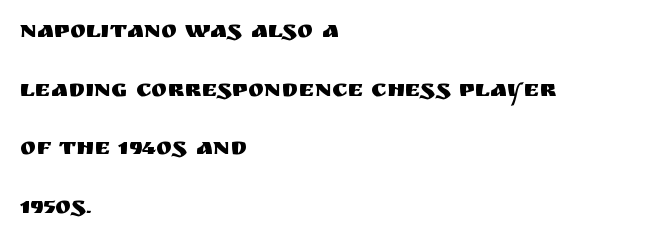
The image shows 24 px text type, upright; set left-aligned, loose line spacing (2.44x), normal letter spacing, not underlined.
